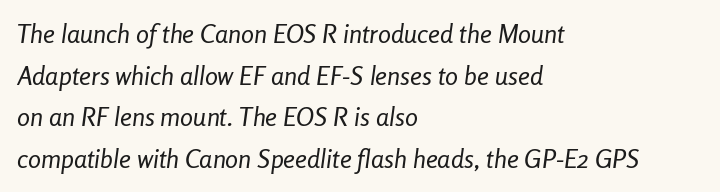
An italicized treatment has been applied to the whole sample. Unmarked baselines from the first word to the last. Letter spacing: default. A typesetter would call this leading conventional body-copy spacing.
